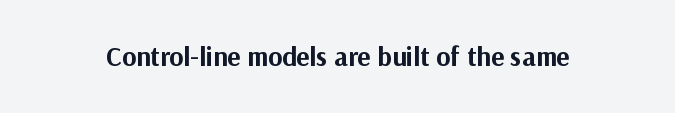
The image shows 27 px bold type, upright; set normal letter spacing, not underlined.
